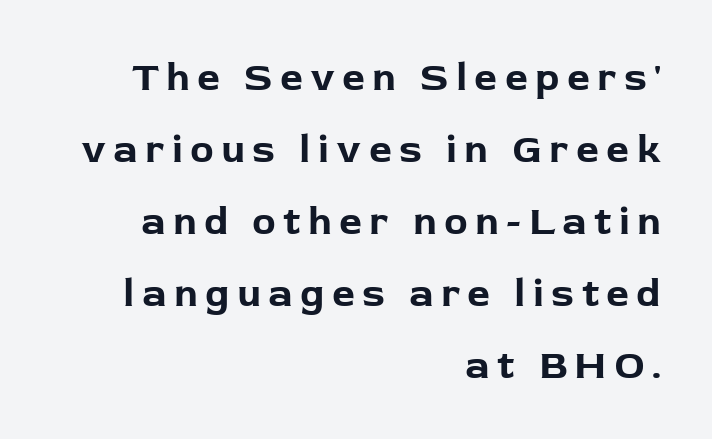
{"serif": "no", "italic": "no", "bold": "yes", "weight": "bold", "width": "normal", "stroke_contrast": "low", "x_height": "medium", "monospaced": "no", "underline": "no", "align": "right", "line_spacing_ratio": 1.8, "glyph_px": 40}
